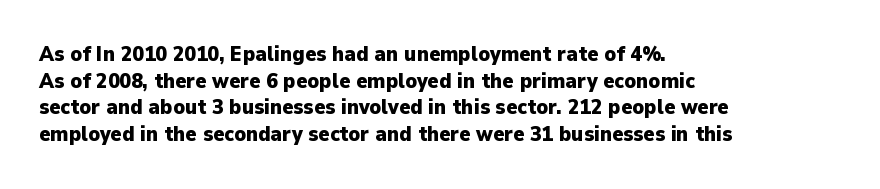
The image shows 21 px bold type, upright; set left-aligned, normal line spacing (1.27x), normal letter spacing, not underlined.
